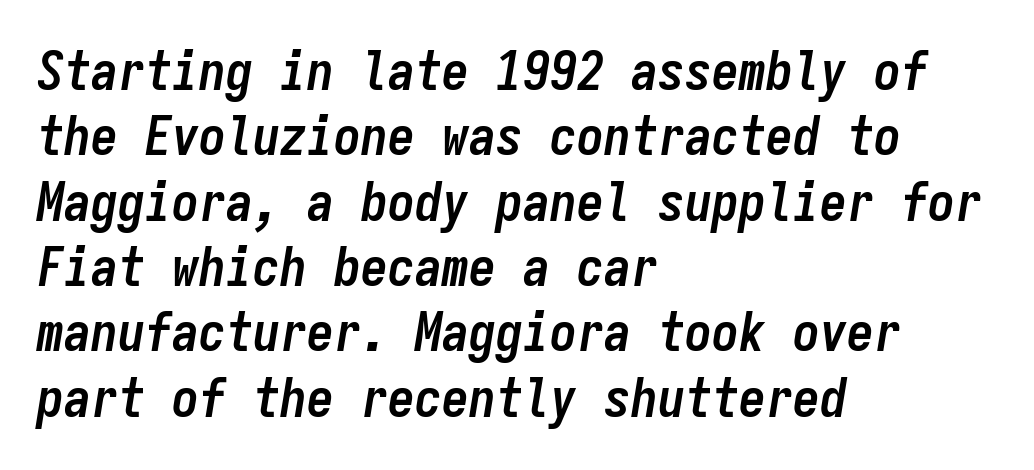
The image shows 54 px semibold, condensed type, italic (leaning right), monospaced; set left-aligned, line spacing 1.21x, normal letter spacing, not underlined; low stroke contrast and a medium x-height.
